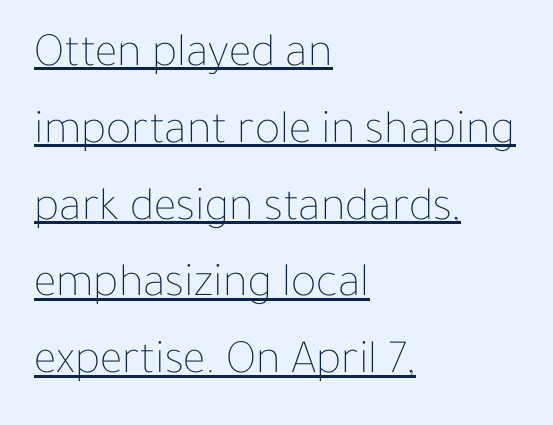
Character widths vary here, with narrow letters taking less room than wide ones. In designer terms, the underline attribute is active on this setting. Weight: in the light-to-regular range. Evenly set lines give the paragraph a standard silhouette.
